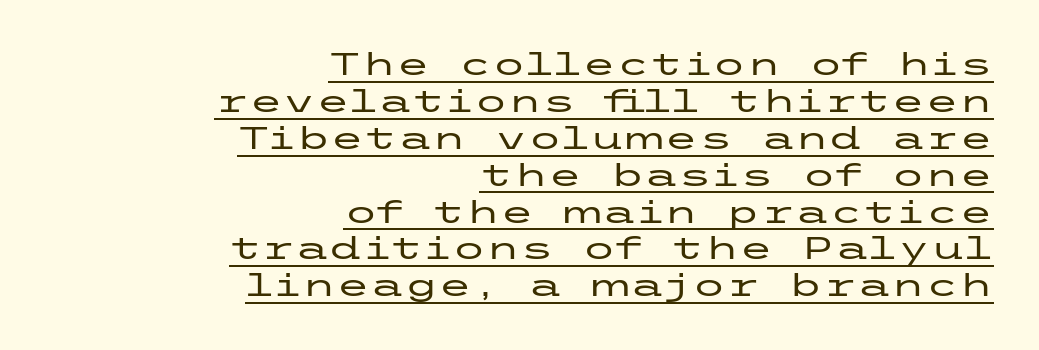
The image shows 31 px wide sans-serif type, upright; set right-aligned, line spacing 1.19x, normal letter spacing, underlined; low stroke contrast and a medium x-height.
